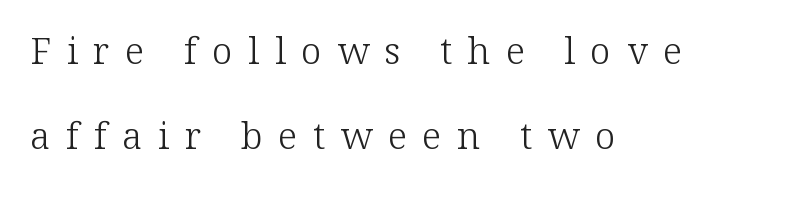
The image shows 37 px light serif type, upright; set left-aligned, loose line spacing (2.31x), unusually wide letter spacing (+0.42 em), not underlined; low stroke contrast and a medium x-height.
